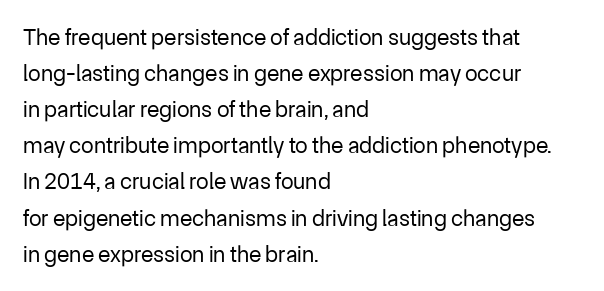
{"italic": "no", "bold": "no", "underline": "no", "align": "left", "line_spacing": "normal", "line_spacing_ratio": 1.57, "letter_spacing": "normal", "letter_spacing_em": 0.0, "glyph_px": 23}
